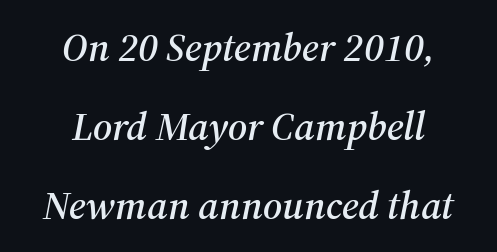
The glyphs are unaccompanied by any horizontal stroke below them. Between one letter and the next there's only the usual sliver of space. Designer's note — italics engaged. Loosely led — the rows are spread out. Small tapered or slab feet sit at the stroke ends, so this counts as serif. These lines are rendered in a variable-pitch font.
